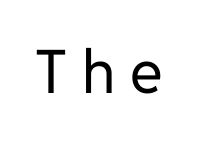
The image shows 60 px regular-weight sans-serif type, upright; set unusually wide letter spacing (+0.25 em), not underlined; low stroke contrast and a medium x-height.
